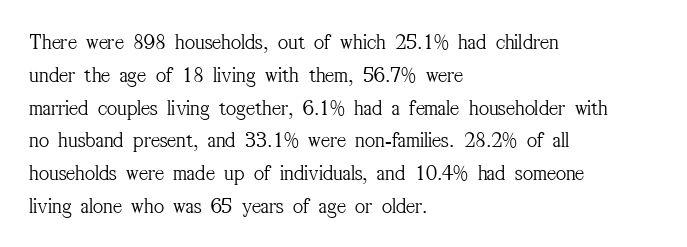
{"italic": "no", "bold": "no", "underline": "no", "align": "left", "line_spacing": "normal", "line_spacing_ratio": 1.49, "letter_spacing": "normal", "letter_spacing_em": 0.0, "glyph_px": 22}
